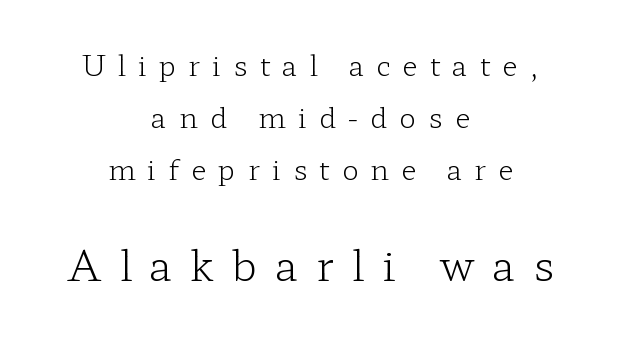
Q: Is the text bold? A: No.
Q: Is the text italic (slanted)? A: No, it is upright.
Q: Is the typeface a serif or a sans-serif typeface? A: Serif.
Q: Is the text underlined? A: No.
Q: How is the paragraph aligned? A: Centered.
Q: Is the spacing between letters normal or unusually wide? A: Unusually wide.
Q: Which block of text is set in a larger size, the first (top) or the second (bottom)? A: The second (bottom) one.
Q: Width (condensed, normal, or wide)? A: Wide.
Q: Stroke contrast? A: Low.
Q: x-height? A: Medium.
Q: Monospaced? A: No.
